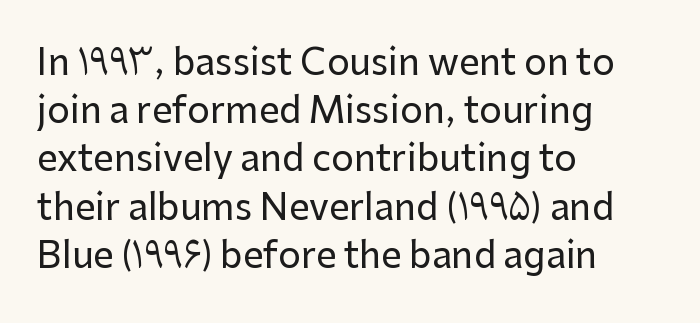
{"serif": "no", "italic": "no", "width": "normal", "stroke_contrast": "low", "x_height": "medium", "monospaced": "no", "underline": "no", "align": "left", "line_spacing": "normal", "line_spacing_ratio": 1.34, "letter_spacing": "normal", "letter_spacing_em": 0.0, "glyph_px": 36}
